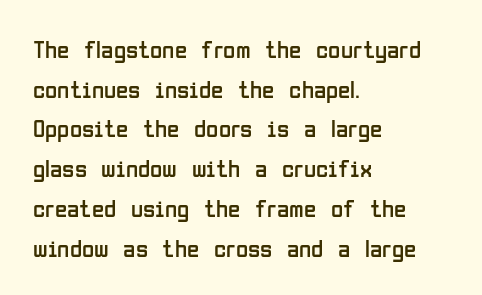
{"italic": "no", "bold": "no", "underline": "no", "align": "left", "line_spacing": "normal", "line_spacing_ratio": 1.59, "letter_spacing": "normal", "letter_spacing_em": 0.0, "glyph_px": 25}
